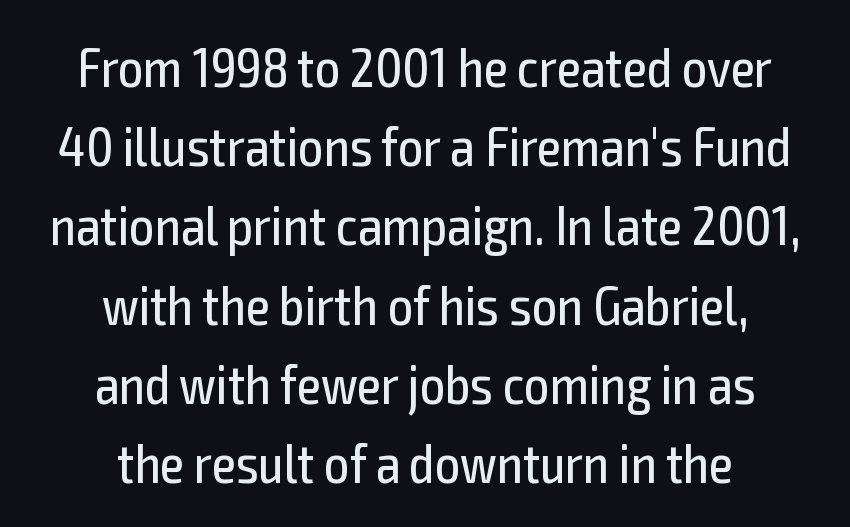
The image shows 55 px regular-weight, condensed sans-serif type, upright; set centered, normal line spacing (1.44x), normal letter spacing, not underlined; a medium x-height.
